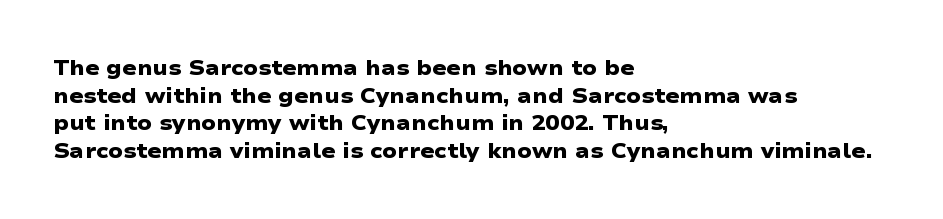
The image shows 21 px bold type; set left-aligned, normal line spacing (1.31x), normal letter spacing, not underlined.
